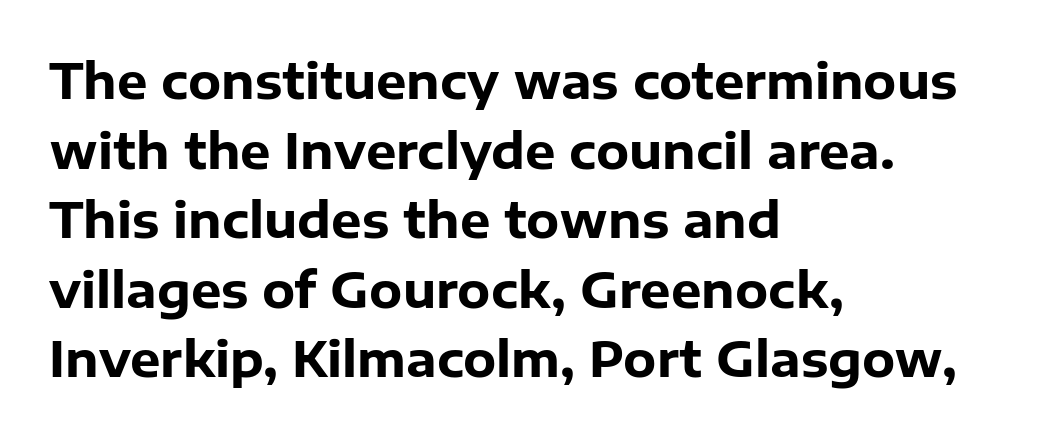
{"serif": "no", "italic": "no", "bold": "yes", "weight": "heavy", "width": "normal", "stroke_contrast": "low", "x_height": "medium", "monospaced": "no", "underline": "no", "align": "left", "line_spacing": "normal", "line_spacing_ratio": 1.45, "letter_spacing": "normal", "letter_spacing_em": 0.0, "glyph_px": 48}
